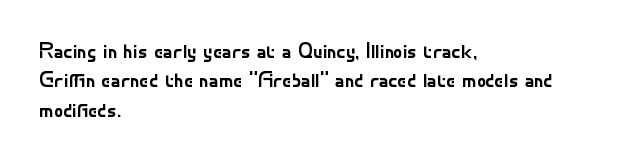
{"italic": "no", "bold": "no", "underline": "no", "align": "left", "line_spacing": "normal", "line_spacing_ratio": 1.28, "letter_spacing": "normal", "letter_spacing_em": 0.0, "glyph_px": 23}
